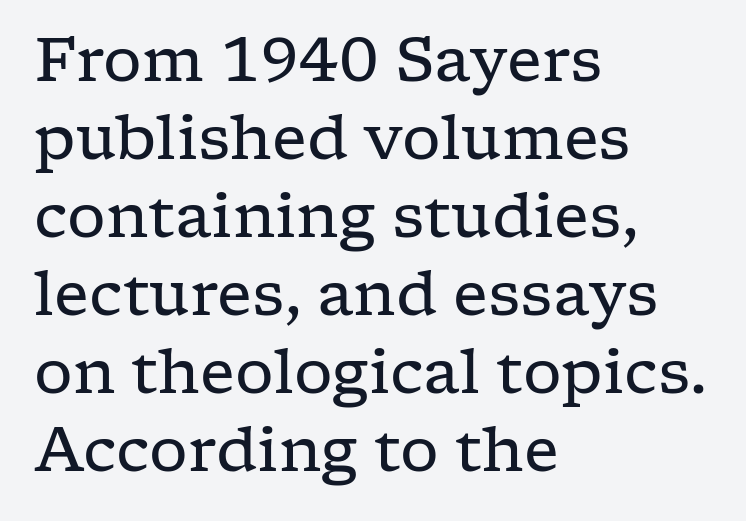
Short note: letters normally spaced. The rendering uses natural spacing where letterforms have individual widths. Left-aligned paragraph, ragged on the right. Type style note: has serifs.
